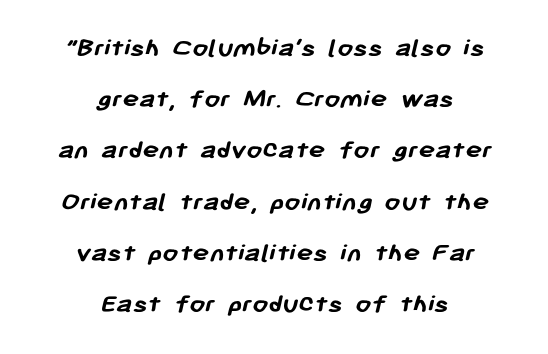
The rendering keeps characters at their native spacing. I'd call this a sans setting — the letters go barefoot. Quick note: underline off. The font is running at its bold setting. Layout note: lines centered. The face used here is proportionally spaced, like ordinary book or web type.
